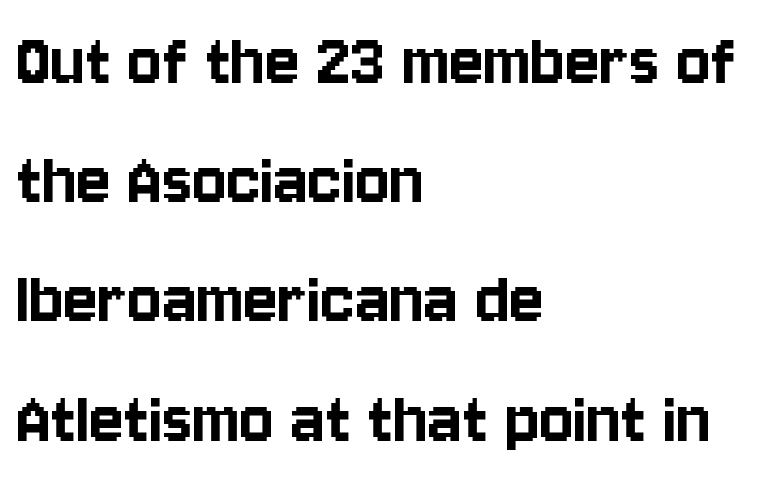
The image shows 80 px condensed sans-serif type, upright; set left-aligned, normal line spacing (1.49x), normal letter spacing, not underlined; low stroke contrast and a large x-height.
